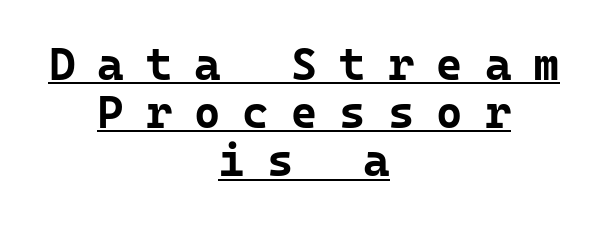
{"serif": "no", "italic": "no", "bold": "yes", "weight": "bold", "width": "normal", "stroke_contrast": "low", "x_height": "medium", "monospaced": "yes", "underline": "yes", "align": "center", "line_spacing": "tight", "line_spacing_ratio": 1.07, "letter_spacing": "wide", "letter_spacing_em": 0.49, "glyph_px": 45}
